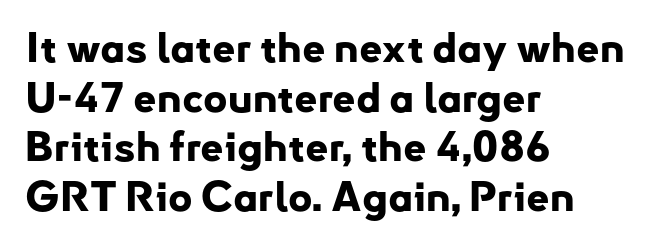
Q: Is the text bold? A: Yes.
Q: Is the text italic (slanted)? A: No, it is upright.
Q: Is the typeface a serif or a sans-serif typeface? A: Sans-serif.
Q: Is the text underlined? A: No.
Q: How is the paragraph aligned? A: Left-aligned.
Q: Is the spacing between letters normal or unusually wide? A: Normal.
Q: Width (condensed, normal, or wide)? A: Normal.
Q: Stroke contrast? A: Low.
Q: x-height? A: Small.
Q: Monospaced? A: No.
